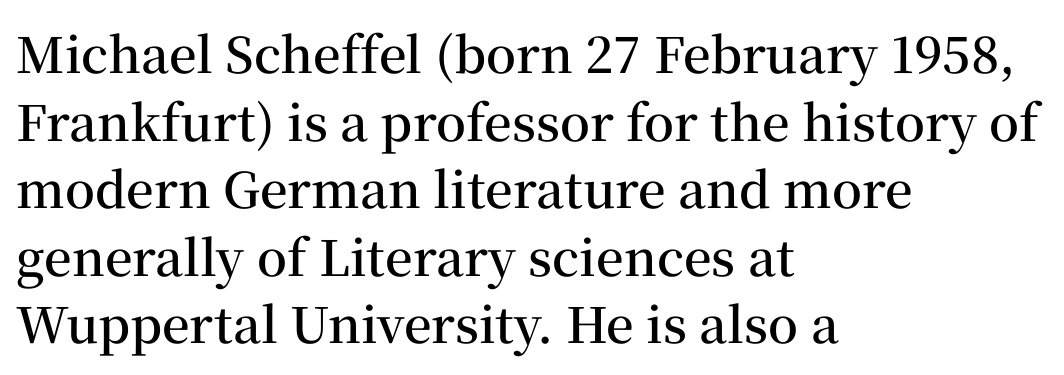
The letters sit at their default tracking, neither squeezed nor spread. As a designer I'd log this as weight 600, semibold. Each row of text sits above clean, open space. Rendered with straight, roman letterforms. Examine the stroke ends and you'll spot serifs.
